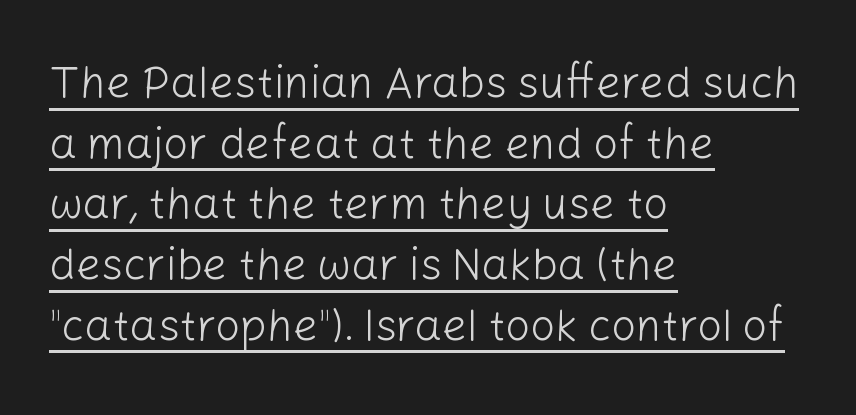
Does the type have serifs? No, each stem ends abruptly. The lines in this sample share a left origin and differ only in where they stop. This sample uses an upright cut, with every glyph sitting square on the baseline. Think standard paragraph weight, or any step lighter than that.
